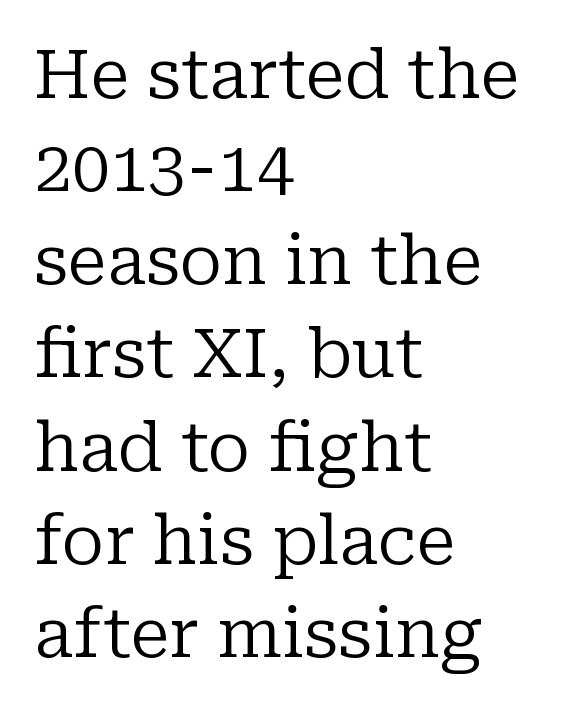
{"serif": "yes", "italic": "no", "bold": "no", "weight": "regular", "width": "normal", "stroke_contrast": "low", "x_height": "medium", "monospaced": "no", "underline": "no", "align": "left", "line_spacing": "normal", "line_spacing_ratio": 1.37, "letter_spacing": "normal", "letter_spacing_em": 0.0, "glyph_px": 68}
